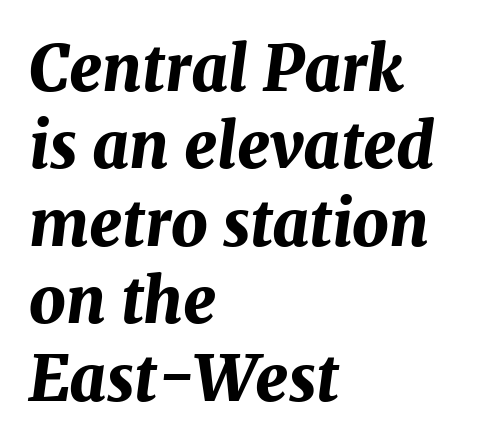
{"italic": "yes", "lean": "right", "slant_degrees": 7, "bold": "yes", "weight": "bold", "width": "normal", "stroke_contrast": "medium", "x_height": "medium", "monospaced": "no", "underline": "no", "align": "left", "line_spacing_ratio": 1.23, "letter_spacing": "normal", "letter_spacing_em": 0.0, "glyph_px": 63}
